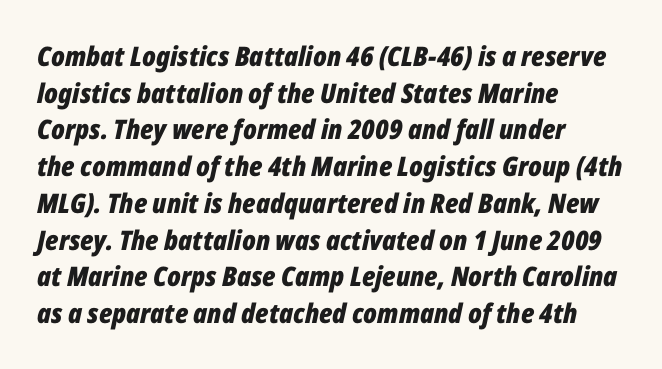
It's the slanting kind of type. Set as a true bold cut, around the 700 mark. The rendering anchors every line to the left-hand side. Descender tails drop into unmarked territory. Normally led — the rows are evenly, conventionally spaced. Here the glyphs are tracked normally, forming tight word shapes.
